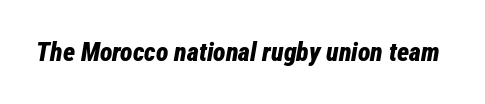
{"italic": "yes", "lean": "right", "slant_degrees": 12, "bold": "yes", "underline": "no", "letter_spacing": "normal", "letter_spacing_em": 0.0, "glyph_px": 26}
